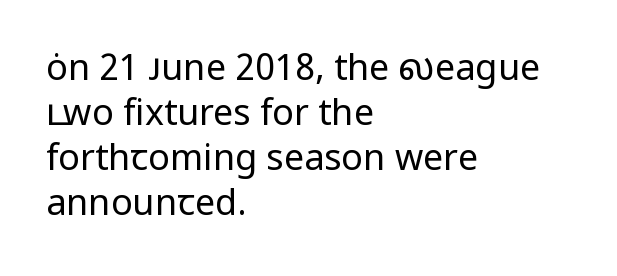
{"serif": "no", "italic": "no", "bold": "no", "weight": "regular", "width": "normal", "stroke_contrast": "low", "x_height": "medium", "monospaced": "no", "underline": "no", "align": "left", "line_spacing": "normal", "line_spacing_ratio": 1.25, "letter_spacing": "normal", "letter_spacing_em": 0.0, "glyph_px": 36}
